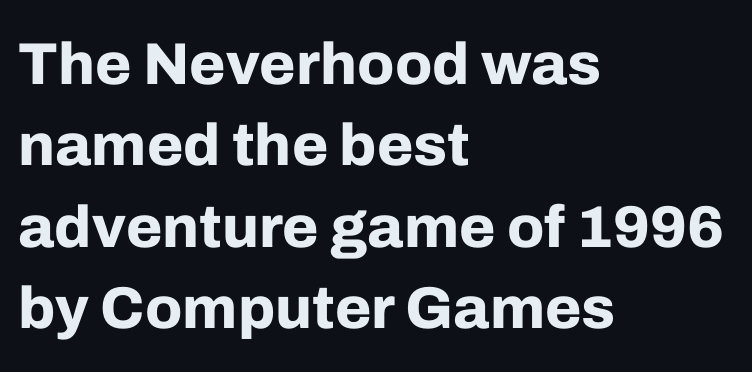
Q: Is the text bold? A: Yes.
Q: Is the text italic (slanted)? A: No, it is upright.
Q: Is the typeface a serif or a sans-serif typeface? A: Sans-serif.
Q: Is the text underlined? A: No.
Q: How is the paragraph aligned? A: Left-aligned.
Q: Is the spacing between letters normal or unusually wide? A: Normal.
Q: Is the spacing between lines tight, normal or loose? A: Normal.
Q: Width (condensed, normal, or wide)? A: Normal.
Q: Stroke contrast? A: Low.
Q: x-height? A: Medium.
Q: Monospaced? A: No.
